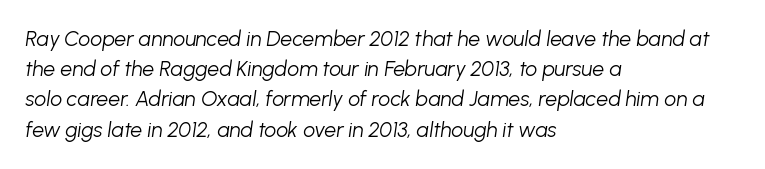
{"italic": "yes", "lean": "right", "slant_degrees": 8, "bold": "no", "underline": "no", "align": "left", "line_spacing": "normal", "line_spacing_ratio": 1.44, "letter_spacing": "normal", "letter_spacing_em": 0.0, "glyph_px": 21}
